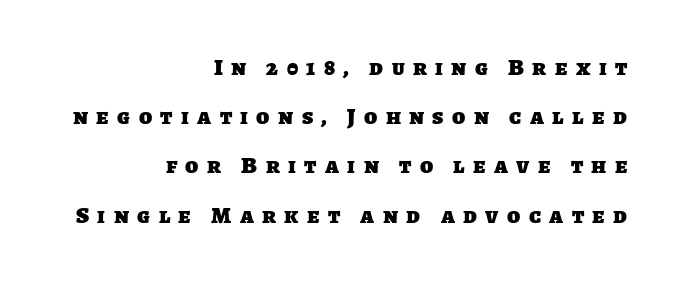
The image shows 24 px bold type; set right-aligned, loose line spacing (2.05x), unusually wide letter spacing (+0.35 em), not underlined.
